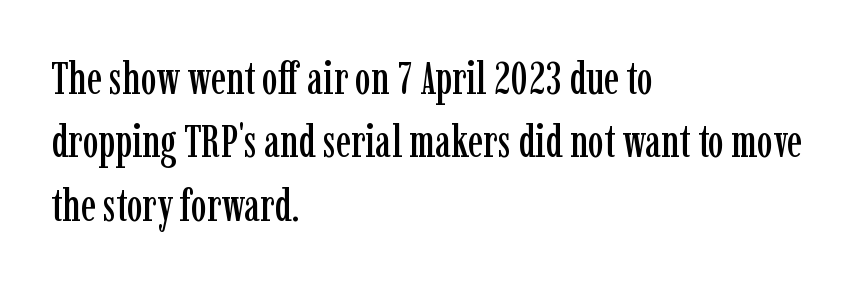
Q: Is the text italic (slanted)? A: No, it is upright.
Q: Is the typeface a serif or a sans-serif typeface? A: Serif.
Q: Is the text underlined? A: No.
Q: How is the paragraph aligned? A: Left-aligned.
Q: Is the spacing between letters normal or unusually wide? A: Normal.
Q: Is the spacing between lines tight, normal or loose? A: Normal.
Q: Width (condensed, normal, or wide)? A: Condensed.
Q: Stroke contrast? A: Low.
Q: x-height? A: Medium.
Q: Monospaced? A: No.
